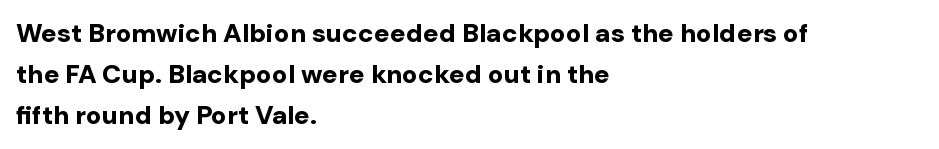
Q: Is the text bold? A: Yes.
Q: Is the text italic (slanted)? A: No, it is upright.
Q: Is the text underlined? A: No.
Q: How is the paragraph aligned? A: Left-aligned.
Q: Is the spacing between letters normal or unusually wide? A: Normal.
Q: Is the spacing between lines tight, normal or loose? A: Normal.
